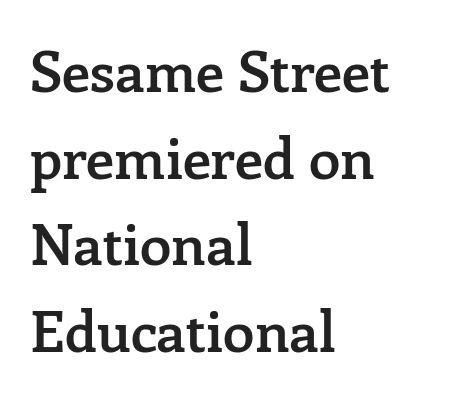
The image shows 57 px semibold serif type, upright; set left-aligned, normal line spacing (1.52x), normal letter spacing, not underlined; low stroke contrast and a medium x-height.
